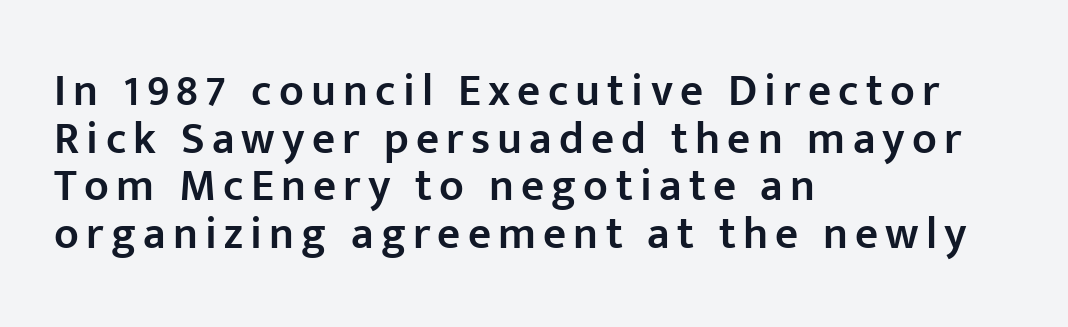
Think of a printed novel: that variable character pitch is what you see here. The text was rendered using a sans face with plain stroke endings. Stems and bowls a touch heavier than normal — semibold. Every stem runs plumb, perpendicular to the baseline. Left-aligned paragraph, ragged on the right. Baseline-to-baseline distance is barely more than the letter height.
